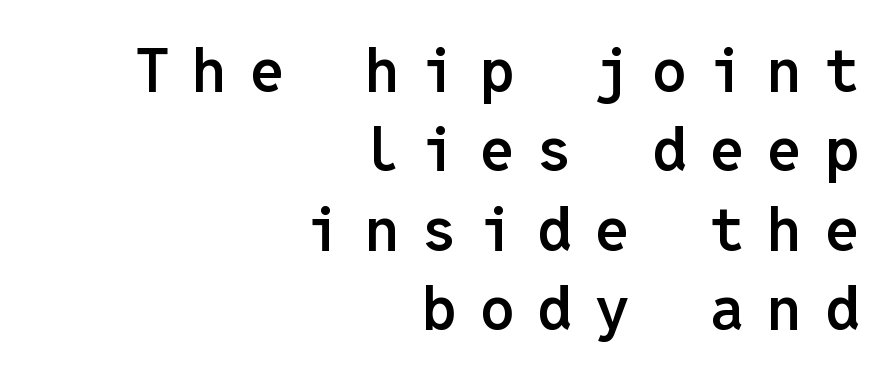
{"serif": "no", "italic": "no", "bold": "semi", "weight": "semibold", "width": "normal", "stroke_contrast": "low", "x_height": "medium", "monospaced": "yes", "underline": "no", "align": "right", "line_spacing": "normal", "line_spacing_ratio": 1.3, "letter_spacing": "wide", "letter_spacing_em": 0.38, "glyph_px": 61}
